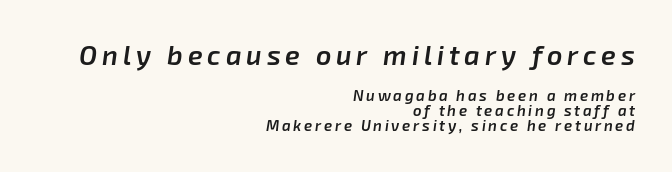
A bit beefed up — I'd call it semibold rather than bold. These lines huddle together more closely than default settings would place them. A student would call this right alignment; a typographer would say flush right, rag left. The emphasis by scale lands on block number one, above. If you drew a line through each stem, it would be angled. The glyphs are unaccompanied by any horizontal stroke below them.
